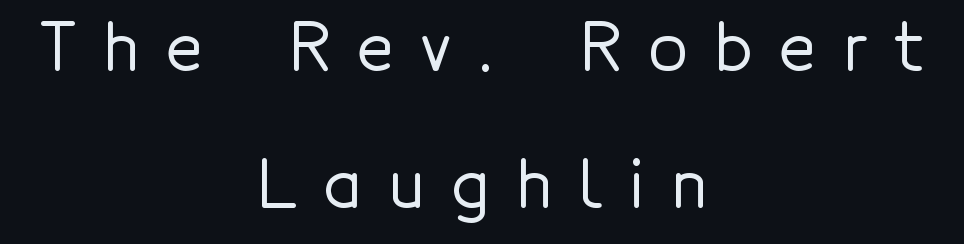
Do the characters align in a grid? No, the font is proportional. Unlike a traditional serif, this face leaves its strokes unadorned. Between one letter and the next there's a generous, obvious gap. No word sits above an underline. The typography opts for an upright posture over an oblique one.
